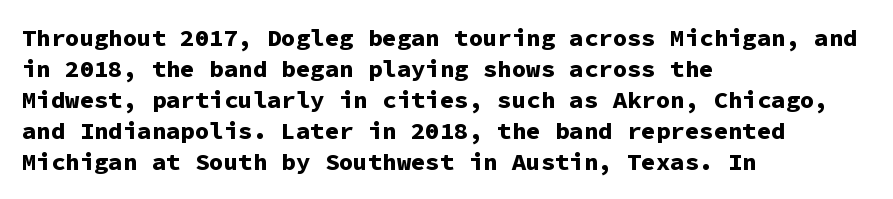
If you measured baseline to baseline, you'd find a middling distance. The specimen reads as upright at a glance. Glyph-to-glyph distance matches everyday printed text. Heavy, bold letterforms. Each row of text sits above clean, open space.
